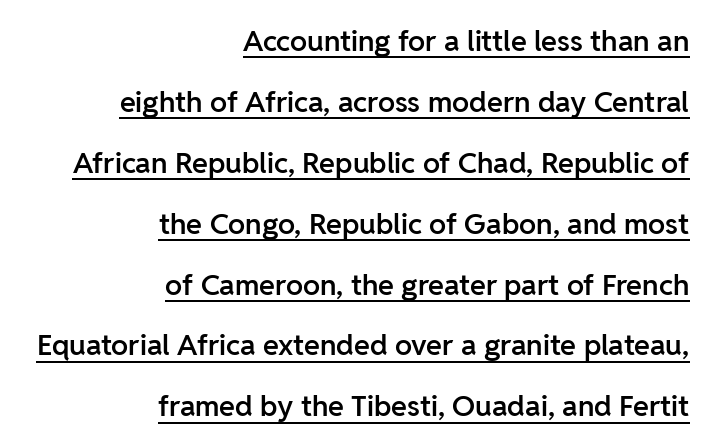
Check the space under the baseline: a stroke is drawn there. The compositor pushed each line to the right boundary. A typesetter would call this leading open, well beyond the default. Every letter is mildly thick-stroked: semibold rather than bold. Ascenders rise straight up at ninety degrees.
